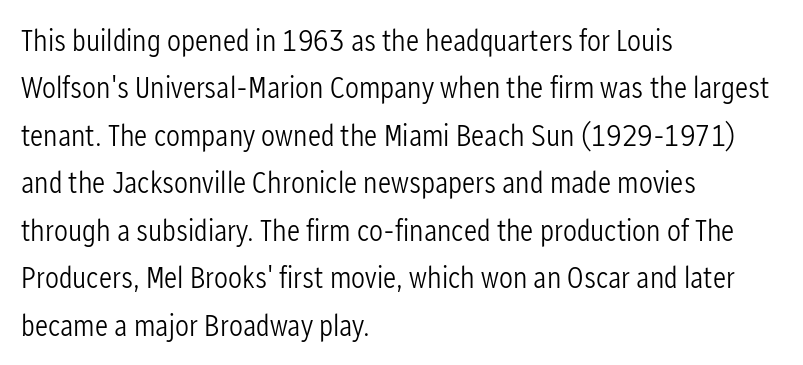
{"serif": "no", "italic": "no", "bold": "no", "weight": "light", "width": "condensed", "stroke_contrast": "low", "x_height": "medium", "monospaced": "no", "underline": "no", "align": "left", "line_spacing": "normal", "line_spacing_ratio": 1.53, "letter_spacing": "normal", "letter_spacing_em": 0.0, "glyph_px": 31}
